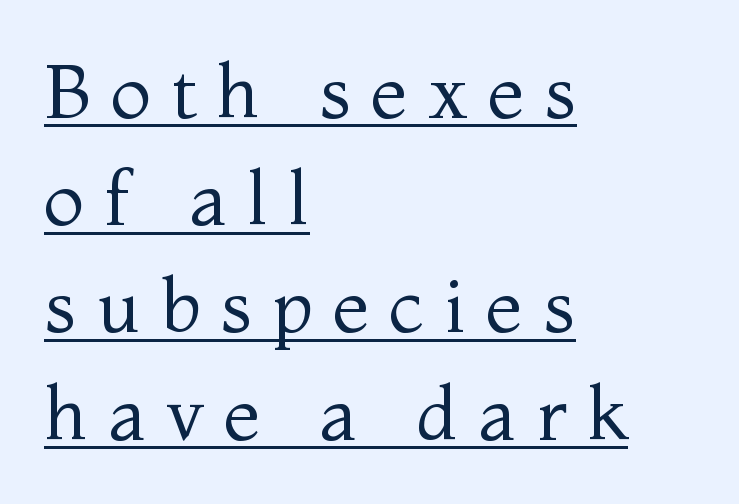
Compared with typical paragraphs, the rows here are spaced about the same. Small tapered or slab feet sit at the stroke ends, so this counts as serif. Quick note: not italic, upright. The rendering uses the underline text-decoration.
